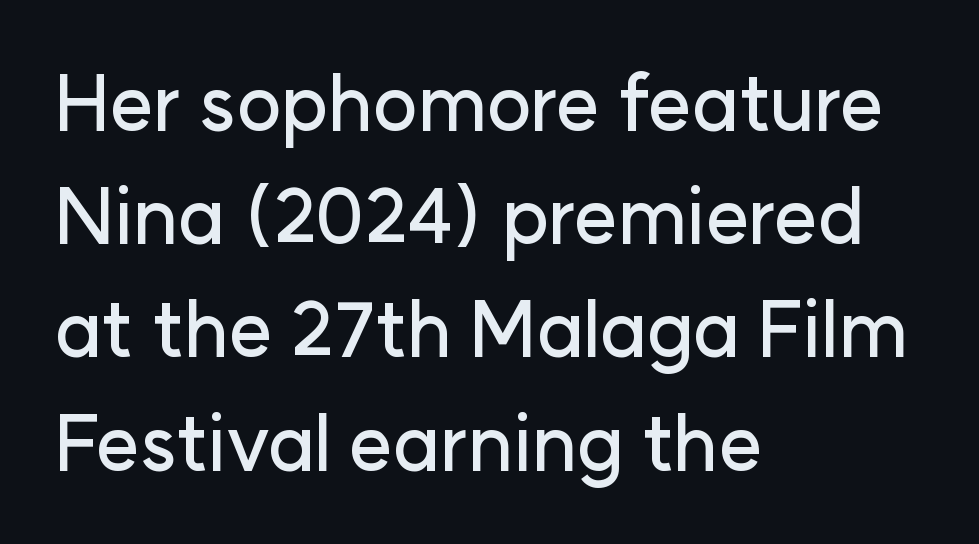
The image shows 76 px sans-serif type, upright; set left-aligned, normal line spacing (1.49x), normal letter spacing, not underlined; low stroke contrast and a medium x-height.
